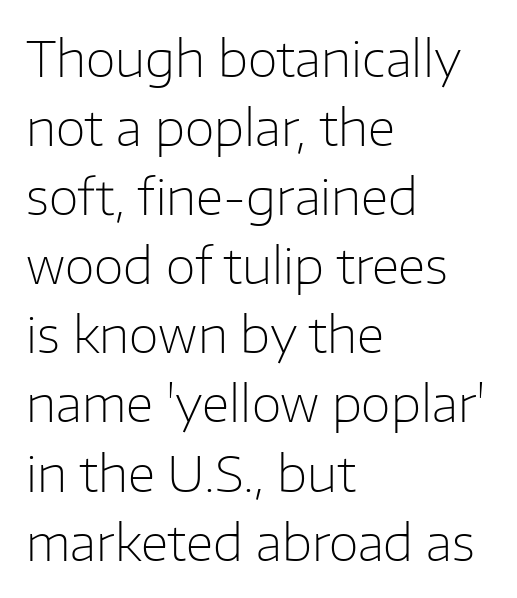
{"serif": "no", "italic": "no", "bold": "no", "weight": "light", "width": "normal", "stroke_contrast": "low", "x_height": "medium", "monospaced": "no", "underline": "no", "align": "left", "line_spacing": "normal", "line_spacing_ratio": 1.41, "letter_spacing": "normal", "letter_spacing_em": 0.0, "glyph_px": 49}
